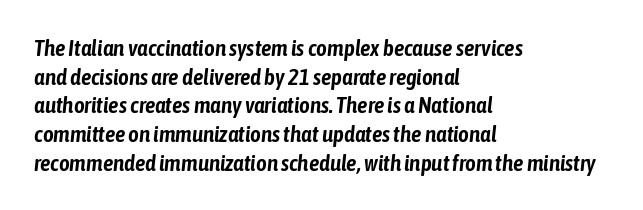
Q: Is the text italic (slanted)? A: Yes, it leans right by about 6 degrees.
Q: Is the text underlined? A: No.
Q: How is the paragraph aligned? A: Left-aligned.
Q: Is the spacing between letters normal or unusually wide? A: Normal.
Q: Is the spacing between lines tight, normal or loose? A: Normal.
